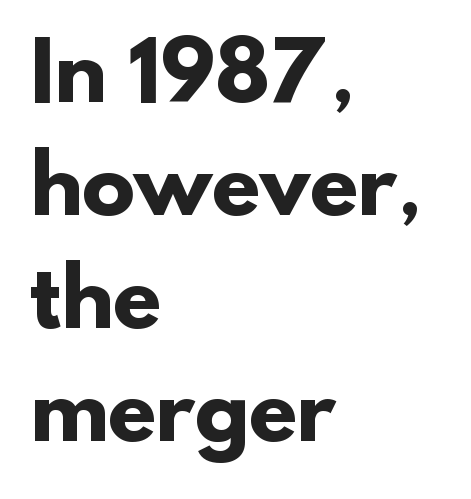
{"serif": "no", "bold": "yes", "weight": "heavy", "width": "normal", "stroke_contrast": "low", "x_height": "small", "monospaced": "no", "underline": "no", "align": "left", "line_spacing": "normal", "line_spacing_ratio": 1.43, "letter_spacing": "normal", "letter_spacing_em": 0.0, "glyph_px": 79}
